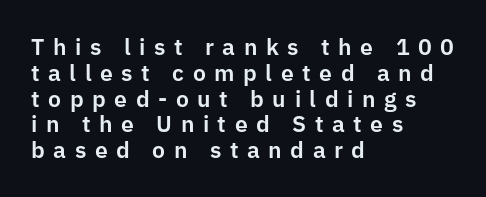
{"italic": "no", "underline": "no", "align": "left", "line_spacing": "tight", "line_spacing_ratio": 1.12, "letter_spacing": "wide", "letter_spacing_em": 0.37, "glyph_px": 23}
